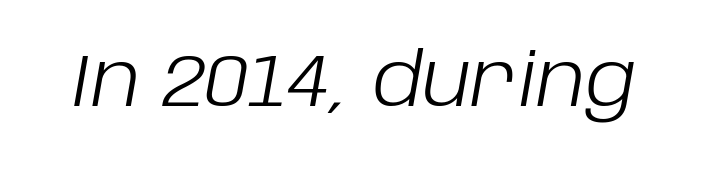
Q: Is the text bold? A: No.
Q: Is the text italic (slanted)? A: Yes, it leans right by about 10 degrees.
Q: Is the text underlined? A: No.
Q: Is the spacing between letters normal or unusually wide? A: Normal.
Q: Width (condensed, normal, or wide)? A: Normal.
Q: Stroke contrast? A: Low.
Q: x-height? A: Large.
Q: Monospaced? A: No.
